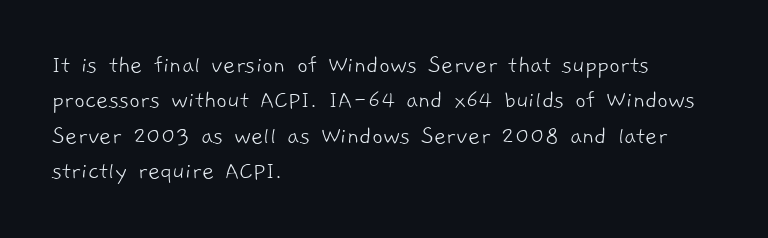
{"bold": "no", "underline": "no", "align": "left", "line_spacing": "normal", "line_spacing_ratio": 1.36, "letter_spacing": "normal", "letter_spacing_em": 0.0, "glyph_px": 26}
